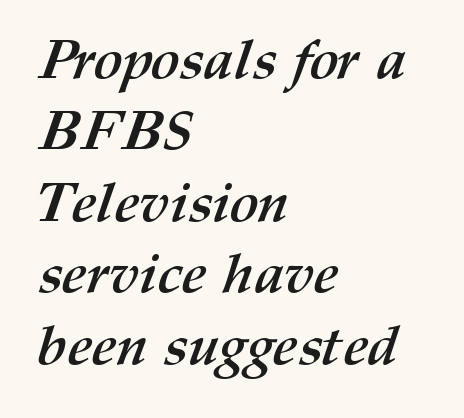
{"bold": "yes", "weight": "semibold", "width": "normal", "stroke_contrast": "medium", "x_height": "medium", "monospaced": "no", "underline": "no", "align": "left", "line_spacing": "normal", "line_spacing_ratio": 1.3, "letter_spacing": "normal", "letter_spacing_em": 0.0, "glyph_px": 55}
